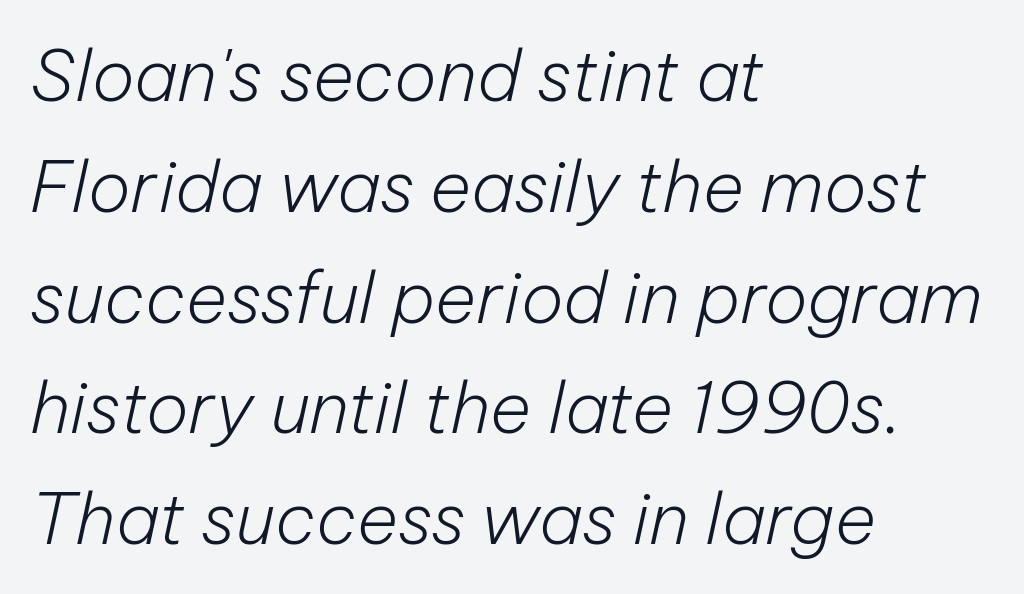
{"italic": "yes", "lean": "right", "slant_degrees": 12, "bold": "no", "weight": "light", "width": "normal", "stroke_contrast": "low", "x_height": "medium", "monospaced": "no", "underline": "no", "align": "left", "line_spacing": "normal", "line_spacing_ratio": 1.56, "letter_spacing": "normal", "letter_spacing_em": 0.0, "glyph_px": 71}
